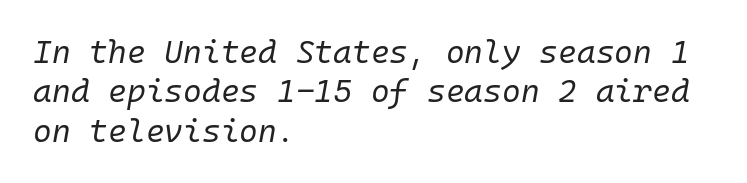
The image shows 32 px regular-weight type, italic (leaning right), monospaced; set left-aligned, line spacing 1.23x, normal letter spacing, not underlined; low stroke contrast and a medium x-height.
